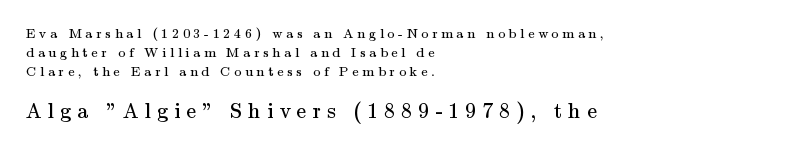
{"italic": "no", "bold": "no", "underline": "no", "align": "left", "line_spacing": "normal", "line_spacing_ratio": 1.34, "letter_spacing": "wide", "letter_spacing_em": 0.27, "larger_block": "second", "size_ratio": 1.57, "glyph_px": 22}
